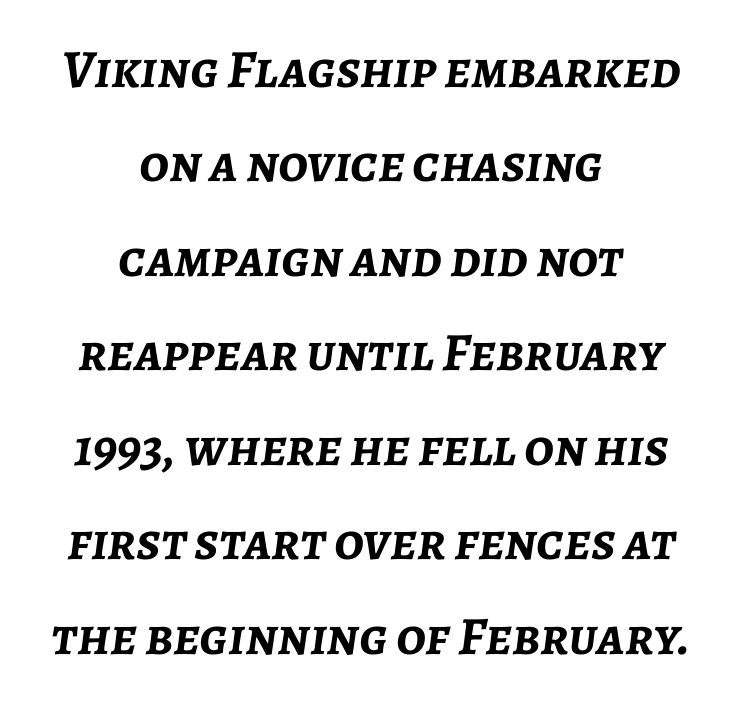
Q: Is the text bold? A: Yes.
Q: Is the text italic (slanted)? A: Yes, it leans right by about 7 degrees.
Q: Is the text underlined? A: No.
Q: How is the paragraph aligned? A: Centered.
Q: Is the spacing between letters normal or unusually wide? A: Normal.
Q: Width (condensed, normal, or wide)? A: Normal.
Q: Stroke contrast? A: Low.
Q: x-height? A: Medium.
Q: Monospaced? A: No.
